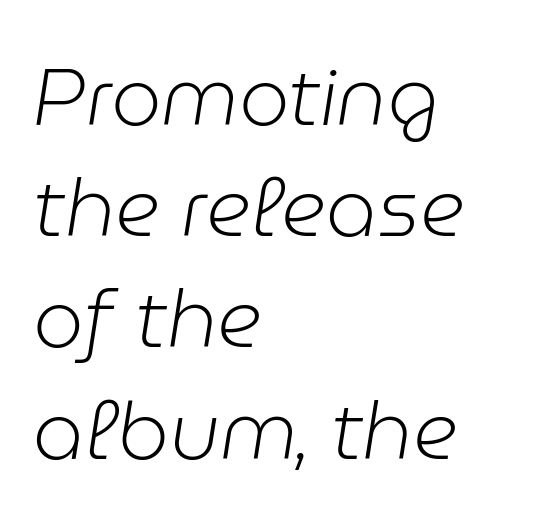
Each word holds together tightly as a unit, with standard inter-letter gaps. Each row of text sits above clean, open space. The designer left line spacing at the default. These lines are rendered in a variable-pitch font. The text block is weighted toward the left margin, trailing off unevenly rightward. This sample uses an oblique cut, with every glyph tilted off the vertical.
